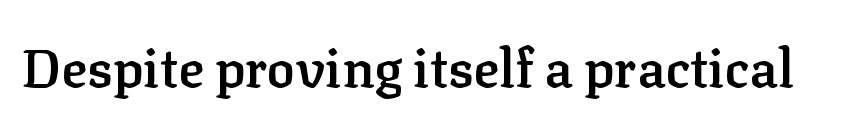
The image shows 53 px semibold serif type, upright; set normal letter spacing, not underlined; low stroke contrast and a medium x-height.
